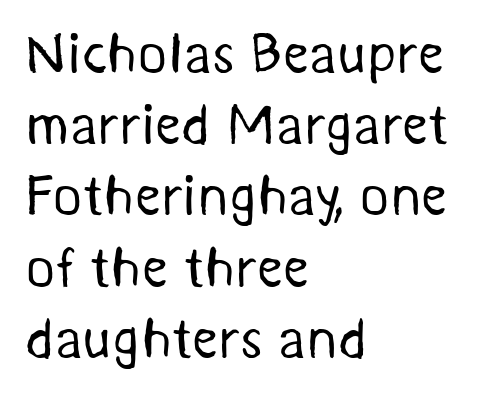
Q: Is the text bold? A: No.
Q: Is the typeface a serif or a sans-serif typeface? A: Sans-serif.
Q: Is the text underlined? A: No.
Q: How is the paragraph aligned? A: Left-aligned.
Q: Is the spacing between letters normal or unusually wide? A: Normal.
Q: Is the spacing between lines tight, normal or loose? A: Normal.
Q: Width (condensed, normal, or wide)? A: Normal.
Q: Stroke contrast? A: Medium.
Q: x-height? A: Medium.
Q: Monospaced? A: No.
